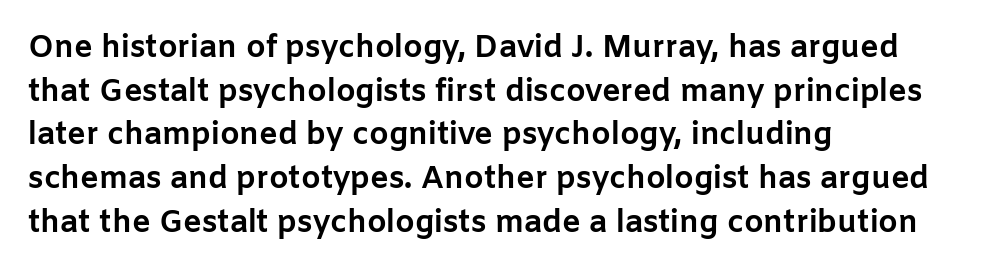
{"serif": "no", "italic": "no", "bold": "yes", "weight": "bold", "width": "normal", "stroke_contrast": "low", "x_height": "medium", "monospaced": "no", "underline": "no", "align": "left", "line_spacing": "normal", "line_spacing_ratio": 1.41, "letter_spacing": "normal", "letter_spacing_em": 0.0, "glyph_px": 31}
